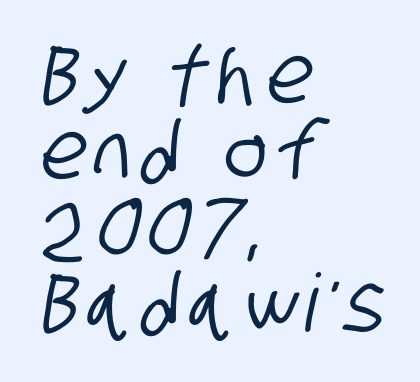
{"serif": "no", "width": "condensed", "stroke_contrast": "low", "x_height": "large", "monospaced": "no", "underline": "no", "align": "left", "line_spacing": "tight", "line_spacing_ratio": 0.95, "glyph_px": 80}
